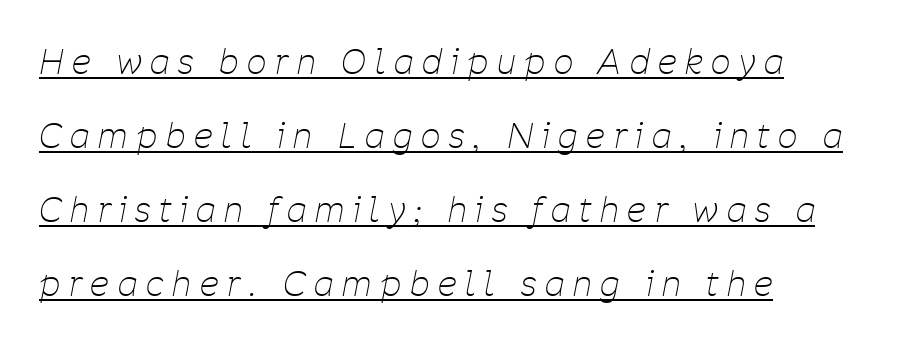
{"italic": "yes", "lean": "right", "slant_degrees": 11, "bold": "no", "weight": "thin", "width": "condensed", "stroke_contrast": "low", "x_height": "medium", "monospaced": "no", "underline": "yes", "align": "left", "line_spacing": "loose", "line_spacing_ratio": 2.18, "letter_spacing": "wide", "letter_spacing_em": 0.26, "glyph_px": 34}
